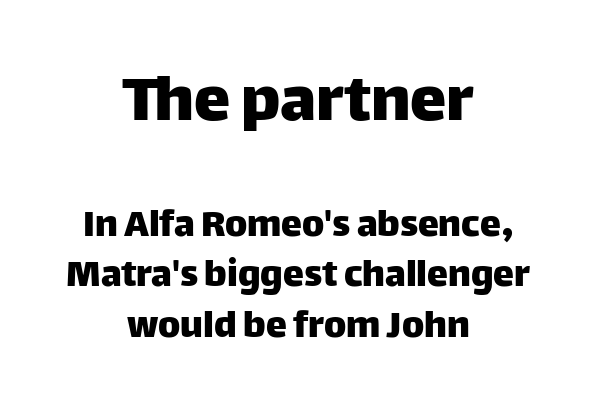
Upright lettering throughout. The type family on display is of the sans-serif kind. Reading top to bottom, the characters get smaller at the block break. Does the copy run flush right? No — it is centered line by line. Tracking here is standard; glyphs follow each other at the usual distance.
